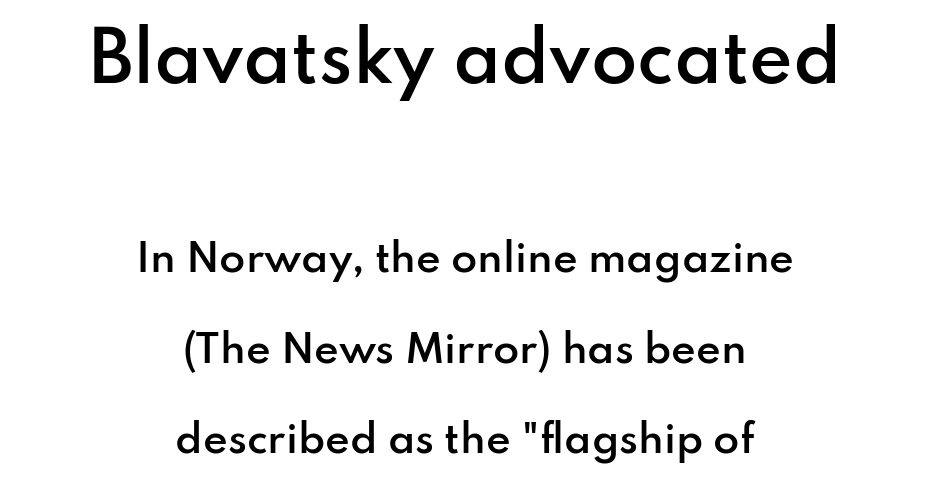
{"serif": "no", "italic": "no", "bold": "semi", "weight": "semibold", "width": "normal", "stroke_contrast": "low", "x_height": "small", "monospaced": "no", "underline": "no", "align": "center", "line_spacing": "loose", "line_spacing_ratio": 2.39, "letter_spacing": "normal", "letter_spacing_em": 0.0, "larger_block": "first", "size_ratio": 1.76, "glyph_px": 67}
